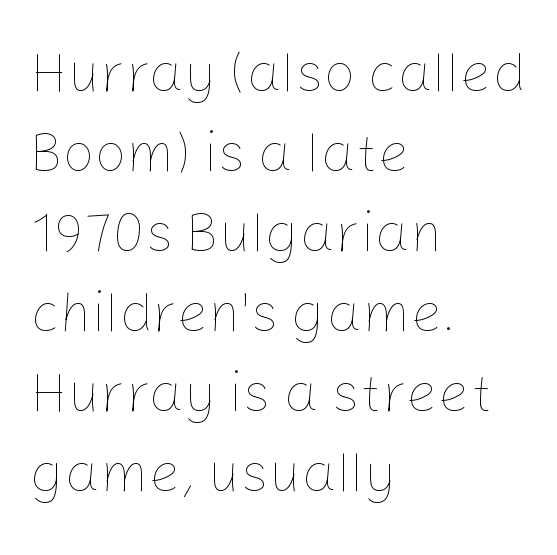
The image shows 56 px thin type, upright; set left-aligned, normal line spacing (1.43x), normal letter spacing, not underlined; low stroke contrast and a medium x-height.
